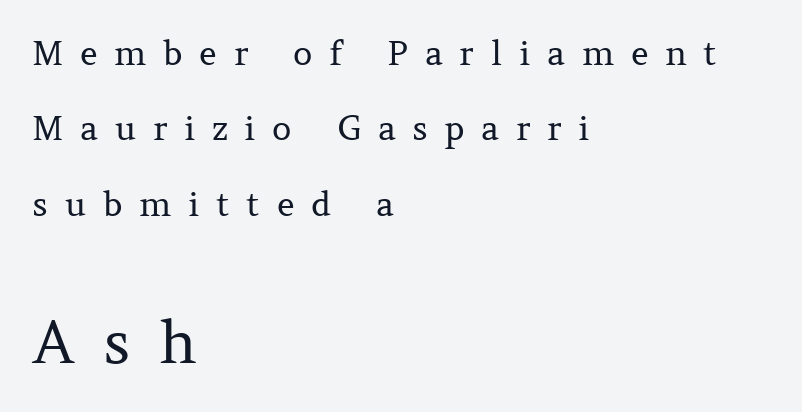
Q: Is the text bold? A: No.
Q: Is the text italic (slanted)? A: No, it is upright.
Q: Is the typeface a serif or a sans-serif typeface? A: Serif.
Q: Is the text underlined? A: No.
Q: How is the paragraph aligned? A: Left-aligned.
Q: Is the spacing between letters normal or unusually wide? A: Unusually wide.
Q: Is the spacing between lines tight, normal or loose? A: Loose.
Q: Which block of text is set in a larger size, the first (top) or the second (bottom)? A: The second (bottom) one.
Q: Width (condensed, normal, or wide)? A: Normal.
Q: Stroke contrast? A: Medium.
Q: x-height? A: Medium.
Q: Monospaced? A: No.
